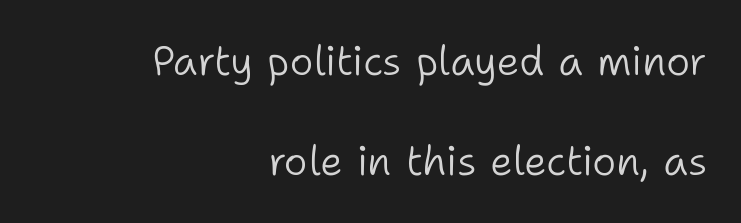
The font sits on the lighter half of the weight spectrum, regular included. Default kerning and tracking; the words read as compact shapes. Has an underline been added? It has not. Each letter's strokes conclude bluntly, with no projecting serifs.
